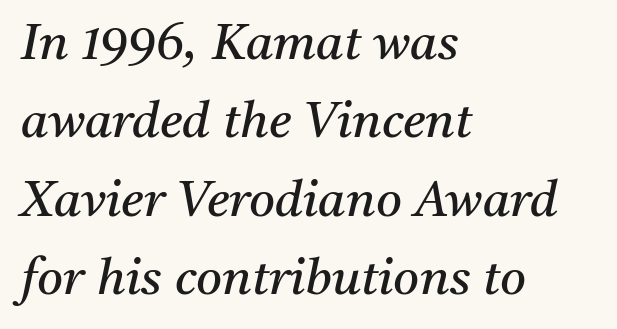
Normally led — the rows are evenly, conventionally spaced. These lines keep a tight, regular rhythm from letter to letter. The compositor pushed each line to the left boundary. Is the type heavy? It reads as light-to-regular instead. A typesetter would call this proportional, since set widths differ per character. The zone under the glyphs is completely vacant.
